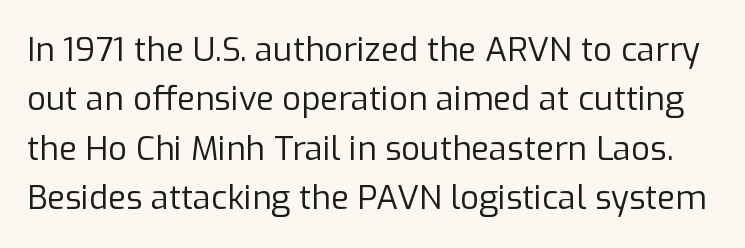
The image shows 33 px regular-weight sans-serif type, upright; set normal line spacing (1.5x), normal letter spacing, not underlined; low stroke contrast and a medium x-height.
